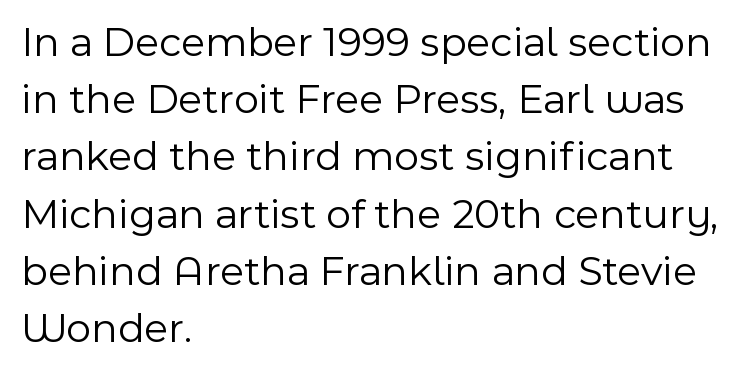
The image shows 43 px light sans-serif type, upright; set left-aligned, normal line spacing (1.33x), normal letter spacing, not underlined; a medium x-height.
